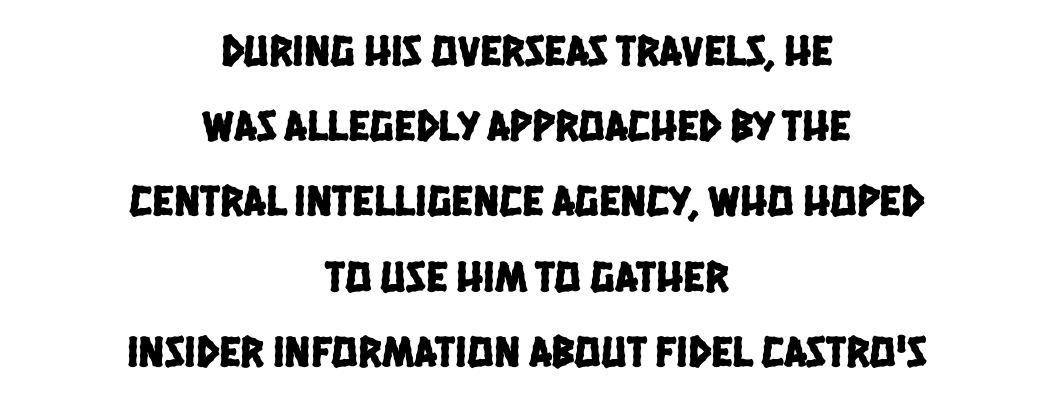
Q: Is the typeface a serif or a sans-serif typeface? A: Sans-serif.
Q: Is the text underlined? A: No.
Q: How is the paragraph aligned? A: Centered.
Q: Is the spacing between letters normal or unusually wide? A: Normal.
Q: Width (condensed, normal, or wide)? A: Condensed.
Q: Stroke contrast? A: Low.
Q: x-height? A: Large.
Q: Monospaced? A: No.
